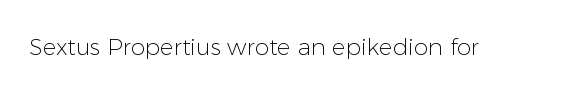
The image shows 23 px text type, upright; set normal letter spacing, not underlined.
